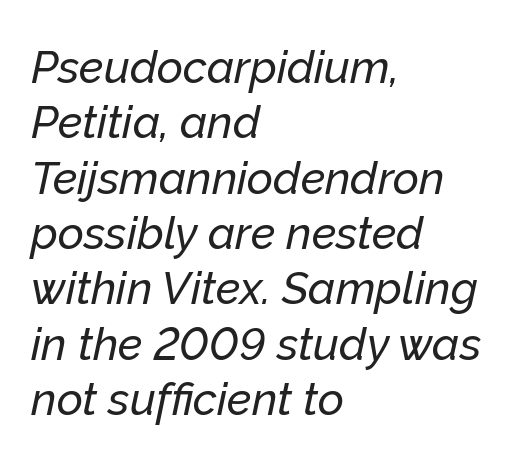
Caption: multi-line text, flush left, ragged right. Looking at the ascenders, they clearly lean. What stands out about the letter spacing? Nothing — it is the standard amount. A clean baseline with only descenders dipping below it.
